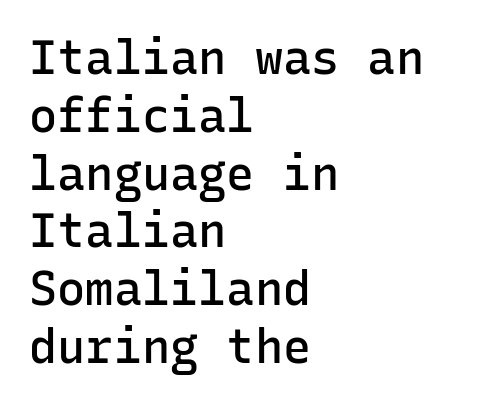
{"serif": "no", "italic": "no", "bold": "semi", "weight": "semibold", "width": "normal", "stroke_contrast": "low", "x_height": "medium", "monospaced": "yes", "underline": "no", "align": "left", "line_spacing_ratio": 1.23, "letter_spacing": "normal", "letter_spacing_em": 0.0, "glyph_px": 47}
